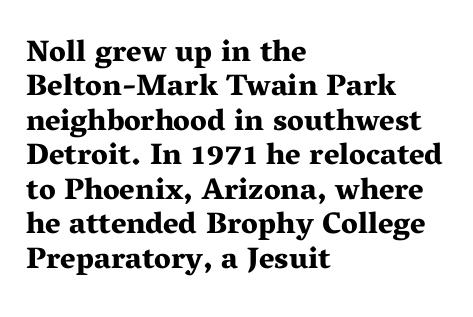
The image shows 30 px bold, wide serif type, upright; set left-aligned, tight line spacing (1.15x), normal letter spacing, not underlined; medium stroke contrast and a medium x-height.
